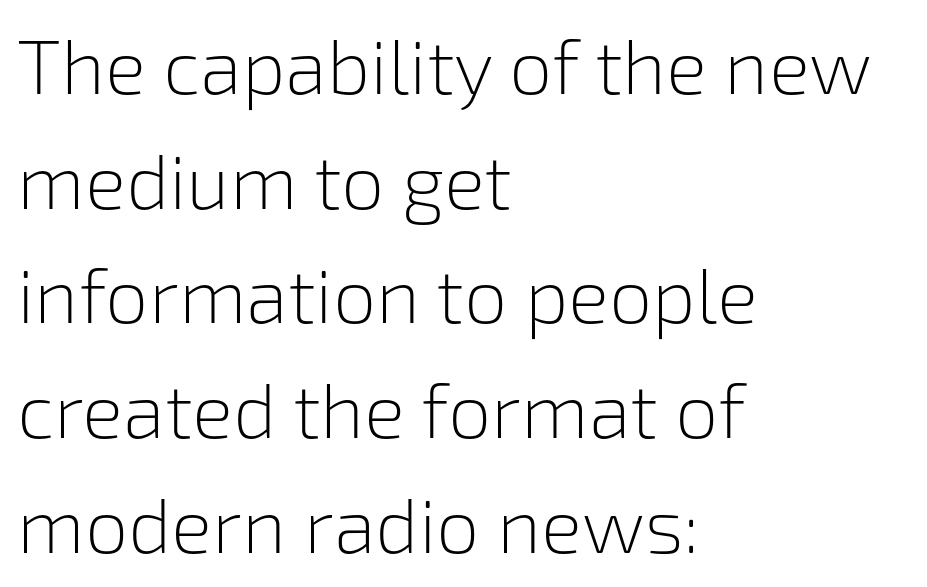
Is this a heavy cut? Hardly; it is regular or lighter. The lines sit at an ordinary, default distance from one another. Clear beneath every line of the passage. Type style note: lacks serifs.
